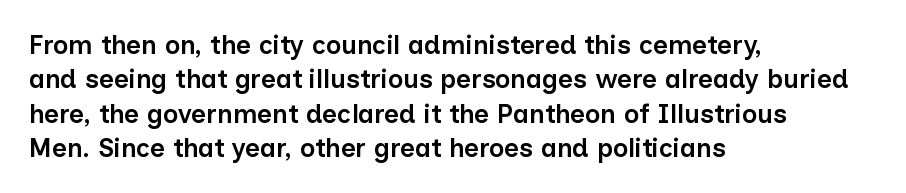
The image shows 26 px text type, upright; set left-aligned, normal line spacing (1.32x), normal letter spacing, not underlined.
